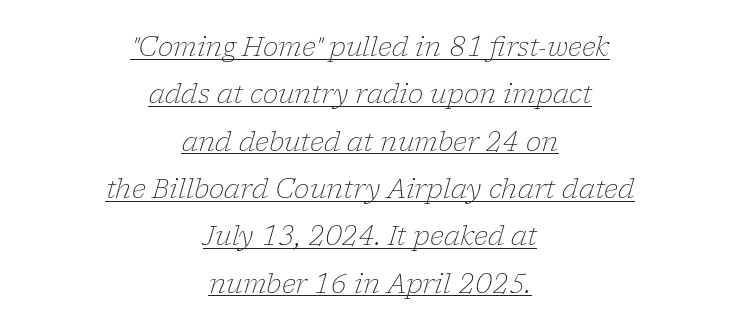
Q: Is the text bold? A: No.
Q: Is the text italic (slanted)? A: Yes, it leans right by about 17 degrees.
Q: Is the text underlined? A: Yes.
Q: How is the paragraph aligned? A: Centered.
Q: Is the spacing between letters normal or unusually wide? A: Normal.
